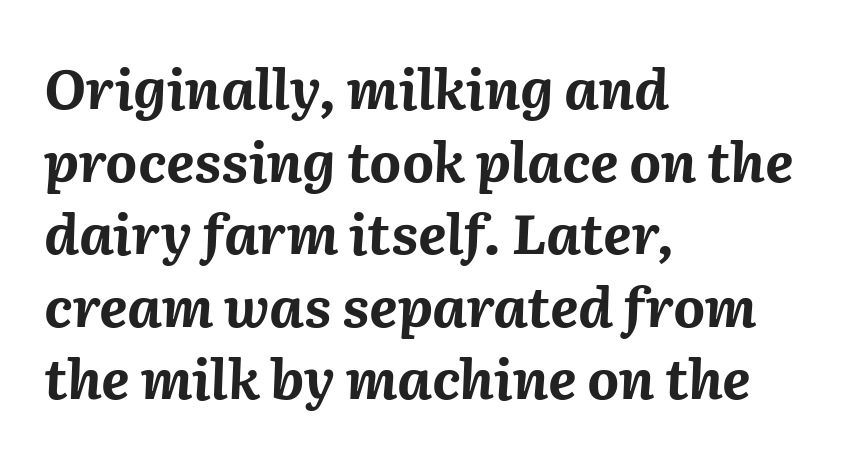
{"italic": "yes", "lean": "right", "slant_degrees": 2, "bold": "yes", "weight": "bold", "width": "normal", "stroke_contrast": "medium", "x_height": "medium", "monospaced": "no", "underline": "no", "align": "left", "line_spacing": "normal", "line_spacing_ratio": 1.32, "letter_spacing": "normal", "letter_spacing_em": 0.0, "glyph_px": 55}
